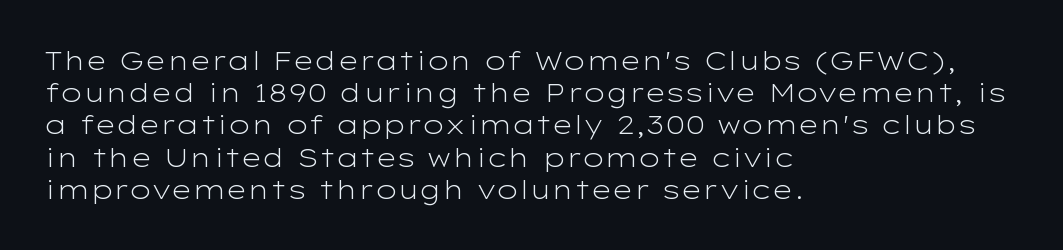
The image shows 26 px text type, upright; set left-aligned, line spacing 1.24x, normal letter spacing, not underlined.
